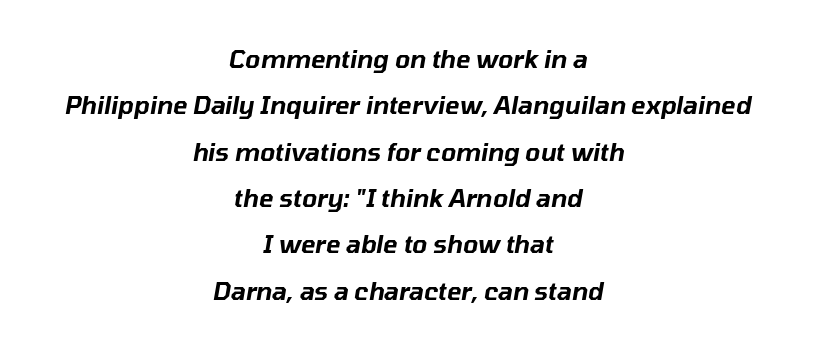
Q: Is the text italic (slanted)? A: Yes, it leans right by about 10 degrees.
Q: Is the text underlined? A: No.
Q: How is the paragraph aligned? A: Centered.
Q: Is the spacing between letters normal or unusually wide? A: Normal.
Q: Is the spacing between lines tight, normal or loose? A: Loose.
